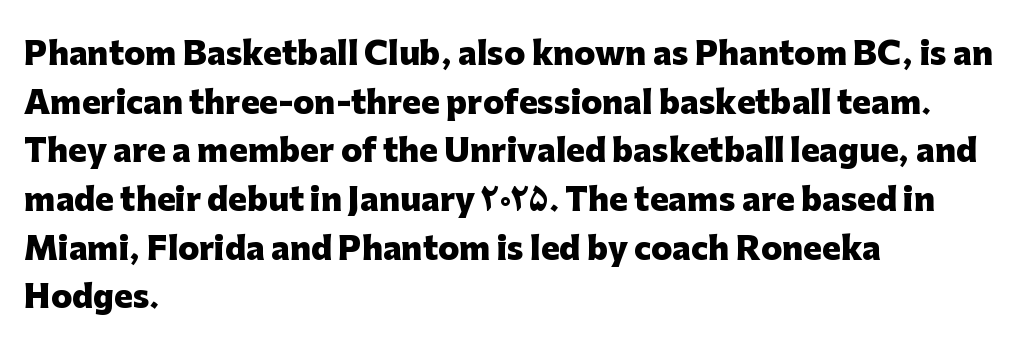
Q: Is the text bold? A: Yes.
Q: Is the text italic (slanted)? A: No, it is upright.
Q: Is the typeface a serif or a sans-serif typeface? A: Sans-serif.
Q: Is the text underlined? A: No.
Q: How is the paragraph aligned? A: Left-aligned.
Q: Is the spacing between letters normal or unusually wide? A: Normal.
Q: Is the spacing between lines tight, normal or loose? A: Normal.
Q: Width (condensed, normal, or wide)? A: Normal.
Q: Stroke contrast? A: Low.
Q: x-height? A: Medium.
Q: Monospaced? A: No.
